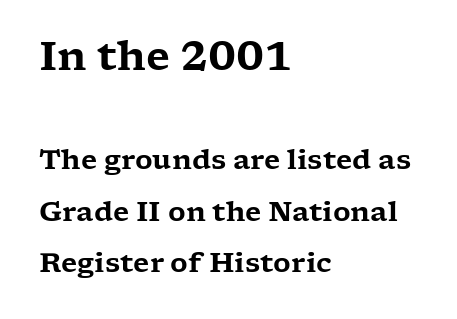
Q: Is the text italic (slanted)? A: No, it is upright.
Q: Is the typeface a serif or a sans-serif typeface? A: Serif.
Q: Is the text underlined? A: No.
Q: How is the paragraph aligned? A: Left-aligned.
Q: Is the spacing between letters normal or unusually wide? A: Normal.
Q: Is the spacing between lines tight, normal or loose? A: Loose.
Q: Which block of text is set in a larger size, the first (top) or the second (bottom)? A: The first (top) one.
Q: Width (condensed, normal, or wide)? A: Wide.
Q: Stroke contrast? A: Low.
Q: x-height? A: Medium.
Q: Monospaced? A: No.
